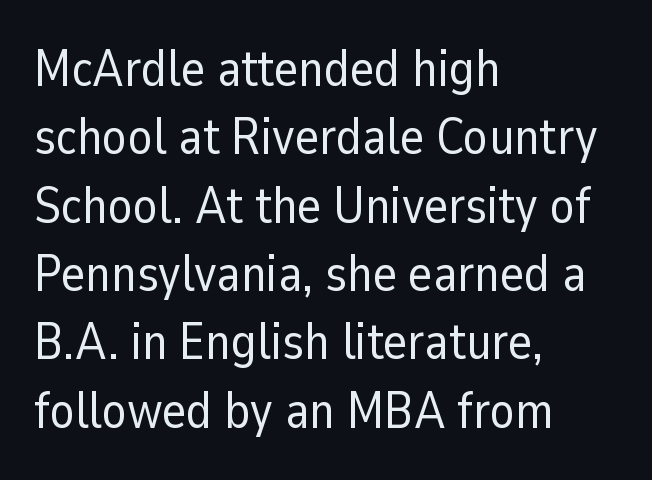
{"serif": "no", "italic": "no", "bold": "no", "weight": "regular", "width": "normal", "stroke_contrast": "low", "x_height": "medium", "monospaced": "no", "underline": "no", "align": "left", "line_spacing": "normal", "line_spacing_ratio": 1.34, "letter_spacing": "normal", "letter_spacing_em": 0.0, "glyph_px": 51}
